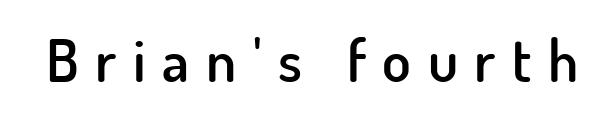
This is sans-serif lettering, the kind often seen on screens and signage. The line texture is sparse and dotted thanks to wide tracking. Compared with an ordinary text face, these strokes are moderately heavier — a semibold. The foot of each line stays bare and open. Proportional: the letters do not fall into vertical columns.
